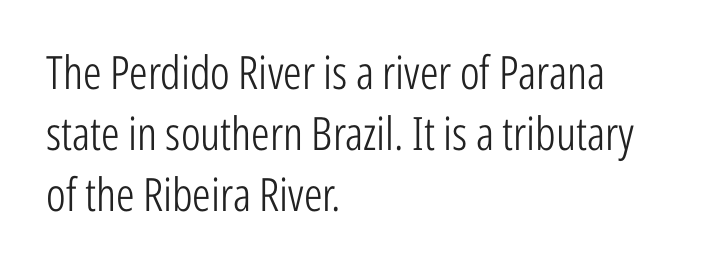
The image shows 46 px light, condensed sans-serif type, upright; set left-aligned, normal line spacing (1.33x), normal letter spacing, not underlined; low stroke contrast and a medium x-height.
